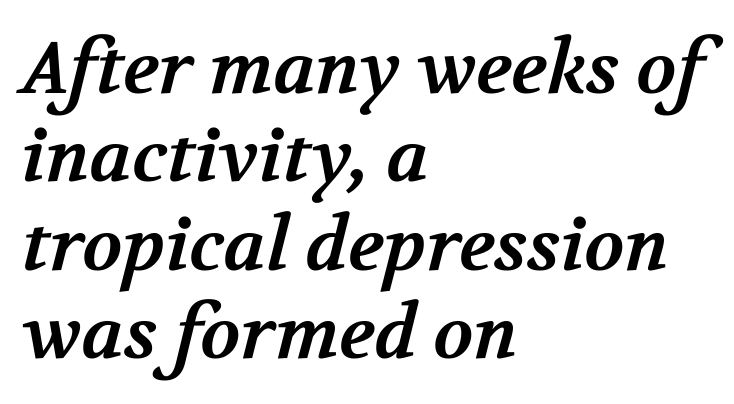
The image shows 73 px bold serif type; set left-aligned, line spacing 1.21x, normal letter spacing, not underlined; medium stroke contrast and a medium x-height.
